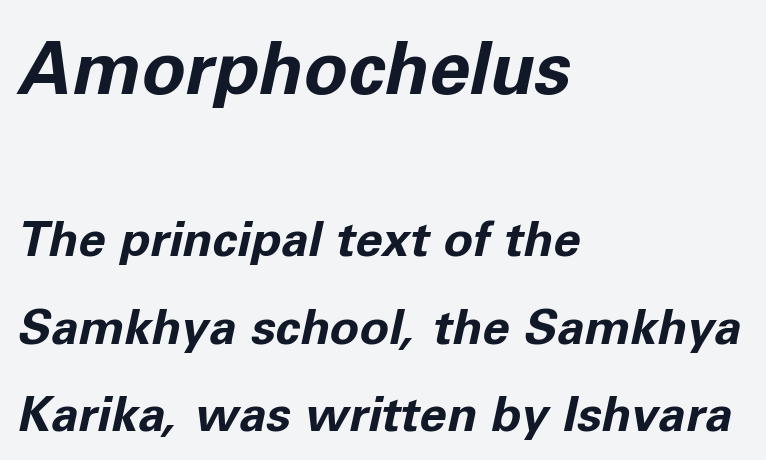
{"italic": "yes", "lean": "right", "slant_degrees": 11, "bold": "yes", "weight": "bold", "width": "normal", "stroke_contrast": "low", "x_height": "medium", "monospaced": "no", "underline": "no", "align": "left", "line_spacing_ratio": 1.78, "letter_spacing": "normal", "letter_spacing_em": 0.0, "larger_block": "first", "size_ratio": 1.49, "glyph_px": 73}
